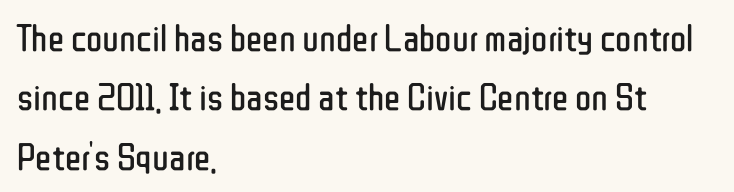
The image shows 38 px regular-weight, condensed sans-serif type, upright; set left-aligned, normal line spacing (1.56x), normal letter spacing, not underlined; low stroke contrast and a medium x-height.
